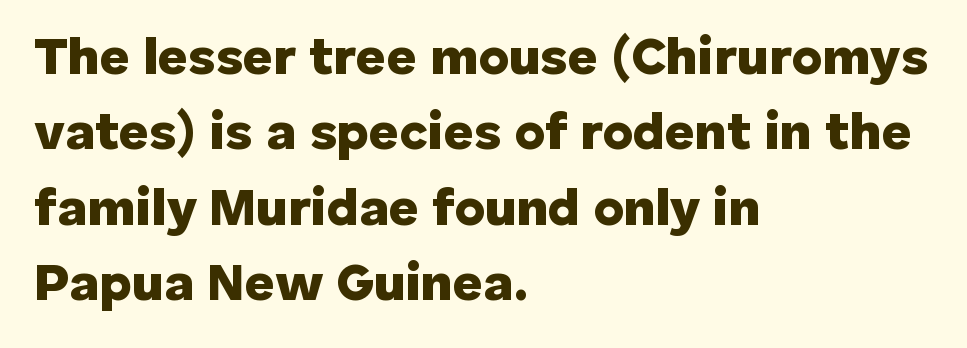
The image shows 52 px heavy sans-serif type, upright; set left-aligned, normal line spacing (1.45x), normal letter spacing, not underlined; low stroke contrast and a medium x-height.
